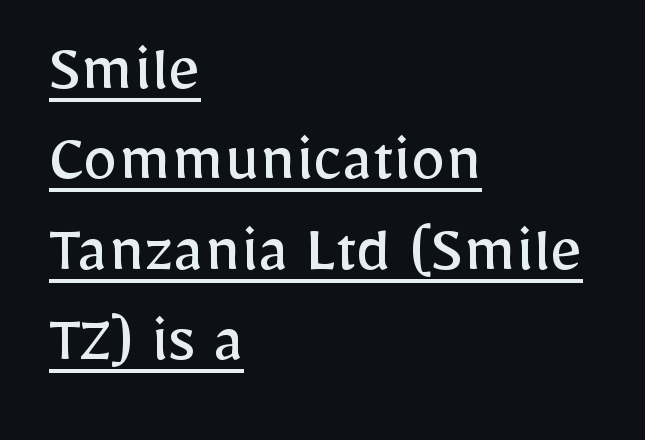
Q: Is the text bold? A: No.
Q: Is the text italic (slanted)? A: No, it is upright.
Q: Is the typeface a serif or a sans-serif typeface? A: Sans-serif.
Q: Is the text underlined? A: Yes.
Q: How is the paragraph aligned? A: Left-aligned.
Q: Is the spacing between letters normal or unusually wide? A: Normal.
Q: Is the spacing between lines tight, normal or loose? A: Normal.
Q: Width (condensed, normal, or wide)? A: Normal.
Q: Stroke contrast? A: Low.
Q: x-height? A: Medium.
Q: Monospaced? A: No.
